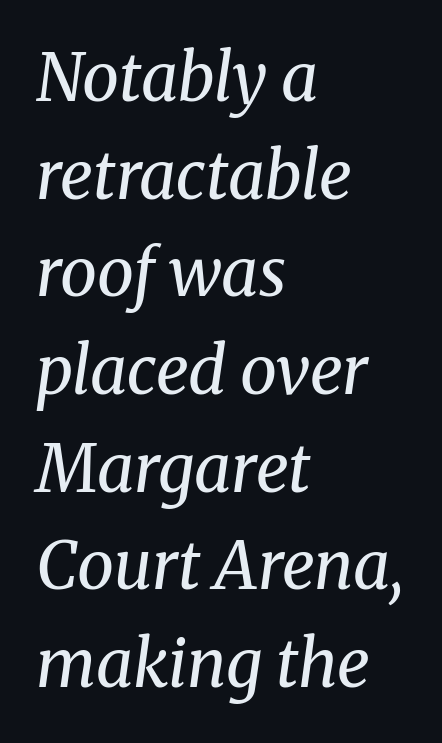
No word sits above an underline. The characters are drawn with everyday or finer stroke widths. If you drew a ruler down the left edge, every line would touch it. A typesetter would call this proportional, since set widths differ per character. Each new line begins a customary step beneath the previous one.
